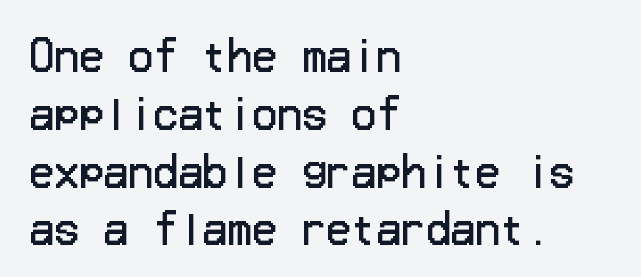
Upright lettering throughout. This is sans-serif lettering, the kind often seen on screens and signage. Is the stroke heavy? The answer is a plain regular-or-lighter. Honestly, the letter spacing is just normal — you wouldn't notice it. Just letters on the line, the space beneath them empty.
